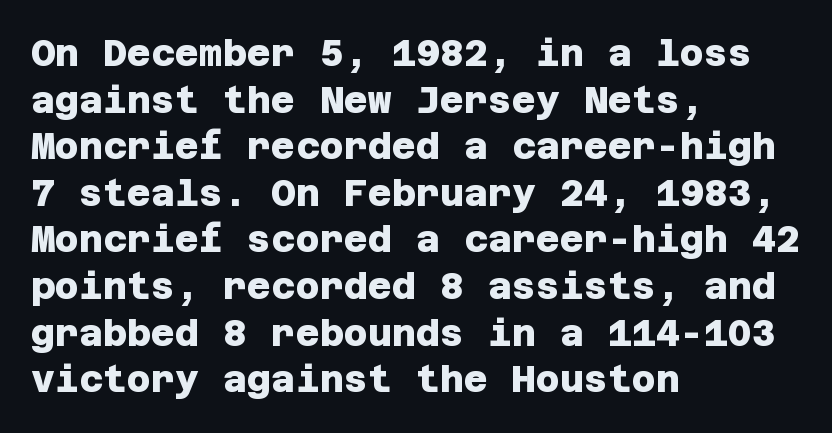
Q: Is the text bold? A: Yes.
Q: Is the typeface a serif or a sans-serif typeface? A: Sans-serif.
Q: Is the text underlined? A: No.
Q: How is the paragraph aligned? A: Left-aligned.
Q: Is the spacing between letters normal or unusually wide? A: Normal.
Q: Is the spacing between lines tight, normal or loose? A: Normal.
Q: Width (condensed, normal, or wide)? A: Normal.
Q: Stroke contrast? A: Low.
Q: x-height? A: Large.
